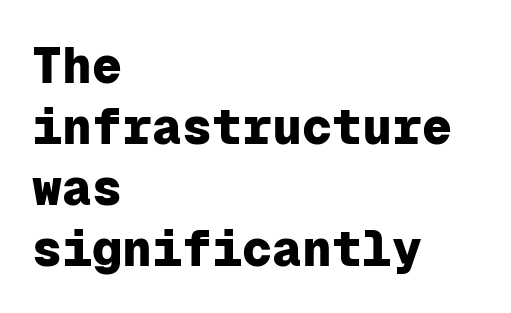
The type family on display is of the sans-serif kind. Heavy-handed strokes throughout: this text is bold. You could call the tracking neutral — neither tight nor loose. Monospaced: the letters line up in strict vertical columns.
